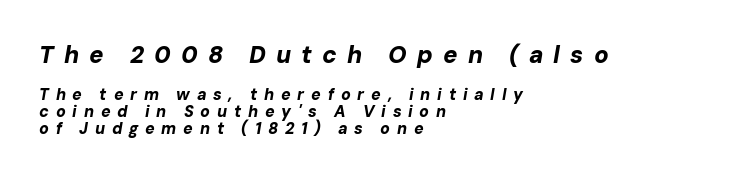
The image shows 24 px bold type, italic (leaning right); set left-aligned, tight line spacing (1.07x), unusually wide letter spacing (+0.42 em), not underlined; the first (top) block is 1.5x larger.
